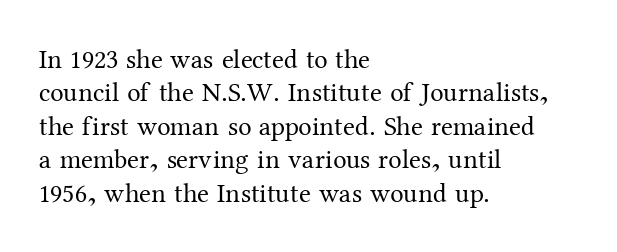
No letter is thick-stroked: the sample isn't bold. This rendering leaves character spacing at its baseline value. A bare baseline throughout the passage. Line beginnings align vertically; line endings do not. This sample uses an upright cut, with every glyph sitting square on the baseline.
